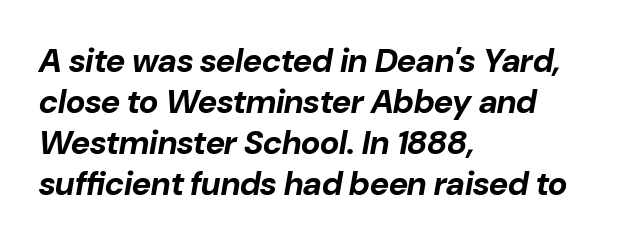
Looks like regular typesetting: each glyph gets only the width it needs. The rendering uses a bold face; every stroke is thick and dark. Any mark beneath the type? The region is blank. Honestly, the letter spacing is just normal — you wouldn't notice it. Which margin do the lines hug? The left one — the right edge is uneven.
